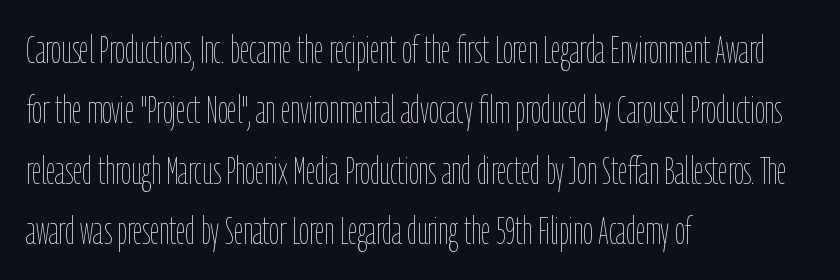
Proportional: the letters do not fall into vertical columns. Does the copy run flush right? No — it runs flush left. Italic: no, the glyphs are upright roman. Between one letter and the next there's only the usual sliver of space.
